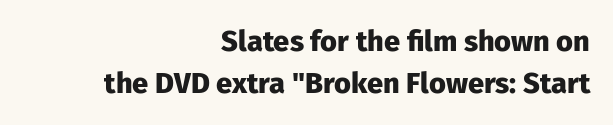
The image shows 29 px heavy sans-serif type, upright; set right-aligned, normal line spacing (1.45x), normal letter spacing, not underlined; low stroke contrast and a medium x-height.
